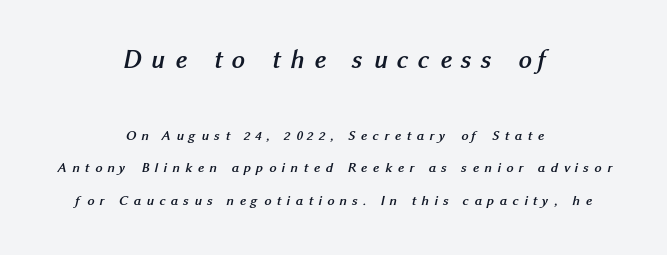
The letters are spread apart with noticeably loose tracking. The leading is generous, giving the passage an open texture. Caption: upper text group enlarged, lower text group reduced. This rendering uses center alignment, leaving both contours irregular but symmetric.
